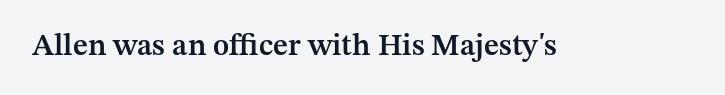
{"serif": "yes", "italic": "no", "bold": "semi", "weight": "semibold", "width": "normal", "stroke_contrast": "medium", "x_height": "medium", "monospaced": "no", "underline": "no", "letter_spacing": "normal", "letter_spacing_em": 0.0, "glyph_px": 30}
